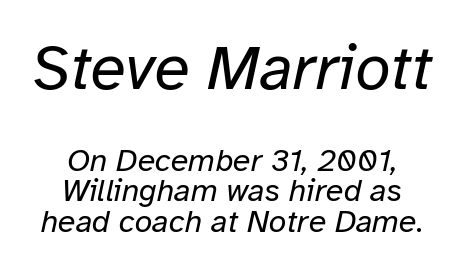
Casual observation: everything's sitting right in the middle. Letters have the restrained weight of plain body copy at most. The block of text is dense from top to bottom, with scant space between rows. The gaps between neighbouring characters are ordinary and unremarkable. The area under the type is left untouched.
